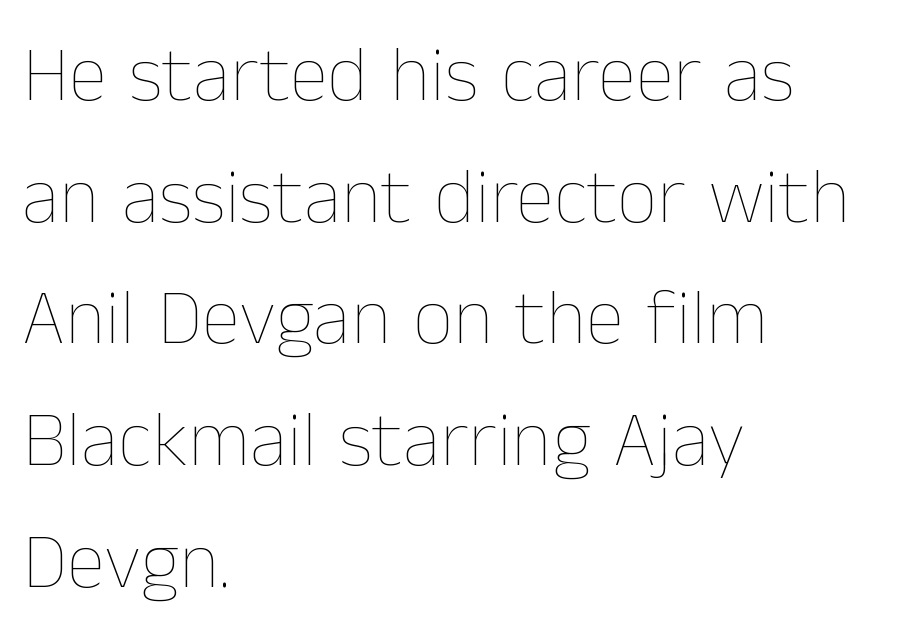
The image shows 79 px thin type, upright; set left-aligned, normal line spacing (1.54x), normal letter spacing, not underlined; low stroke contrast and a medium x-height.
